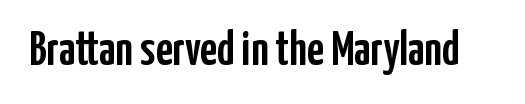
The image shows 48 px condensed sans-serif type, upright; set normal letter spacing, not underlined; low stroke contrast and a medium x-height.
